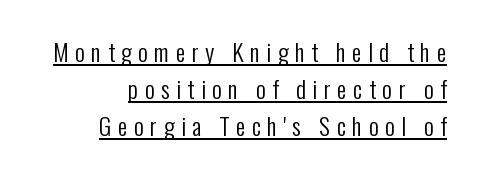
{"italic": "no", "bold": "no", "underline": "yes", "align": "right", "line_spacing": "normal", "line_spacing_ratio": 1.54, "letter_spacing": "wide", "letter_spacing_em": 0.27, "glyph_px": 24}
